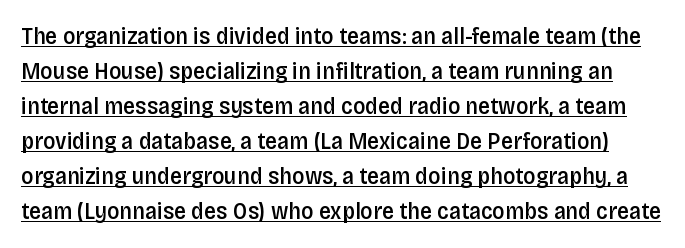
Its strokes are somewhat broadened, the hallmark of semibold type. A typographer would call this underscored text. Honestly, the letter spacing is just normal — you wouldn't notice it. One glance says typical: line gaps are just what's usual.
